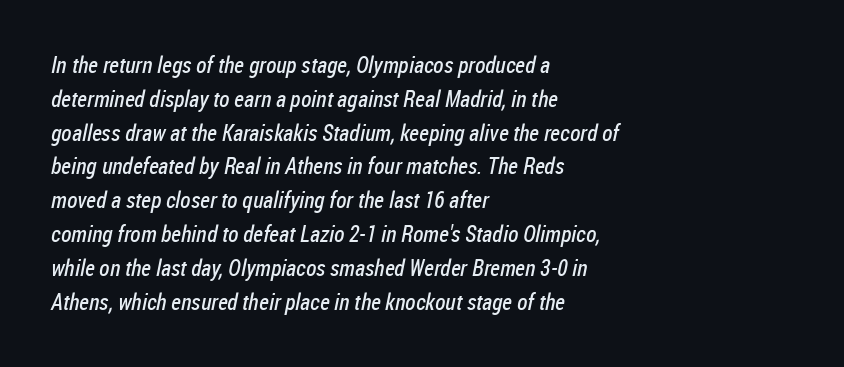
The image shows 23 px text type; set left-aligned, normal line spacing (1.47x), normal letter spacing, not underlined.
